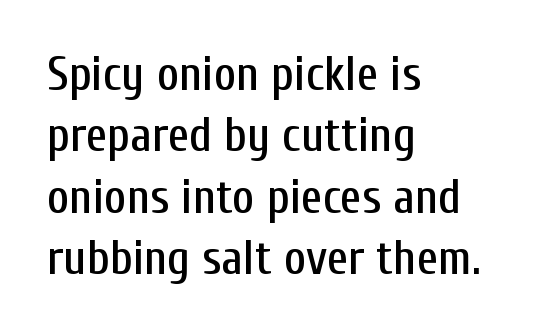
{"serif": "no", "italic": "no", "width": "condensed", "stroke_contrast": "low", "x_height": "medium", "monospaced": "no", "underline": "no", "align": "left", "line_spacing": "normal", "line_spacing_ratio": 1.28, "letter_spacing": "normal", "letter_spacing_em": 0.0, "glyph_px": 48}
